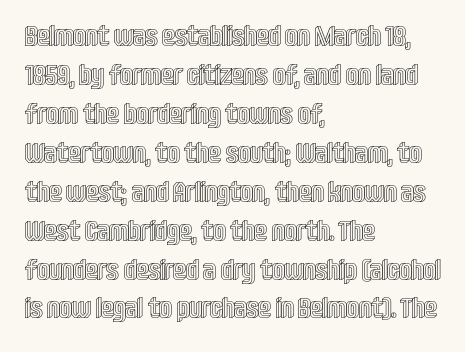
{"italic": "no", "width": "condensed", "x_height": "large", "monospaced": "no", "underline": "no", "align": "left", "line_spacing": "normal", "line_spacing_ratio": 1.39, "letter_spacing": "normal", "letter_spacing_em": 0.0, "glyph_px": 28}
